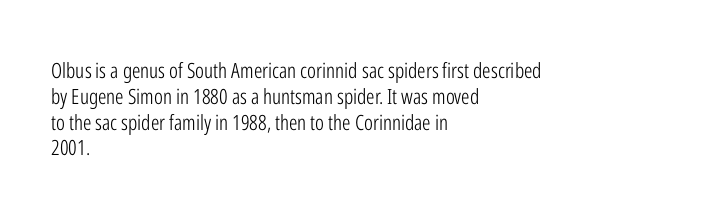
Q: Is the text bold? A: No.
Q: Is the text italic (slanted)? A: No, it is upright.
Q: Is the text underlined? A: No.
Q: How is the paragraph aligned? A: Left-aligned.
Q: Is the spacing between letters normal or unusually wide? A: Normal.
